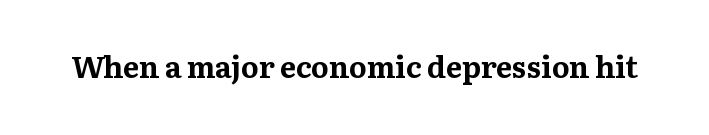
The face used here is seriffed, in the tradition of book romans. Default kerning and tracking; the words read as compact shapes. A typesetter would mark this as roman, not italic. Do the characters align in a grid? No, the font is proportional.
